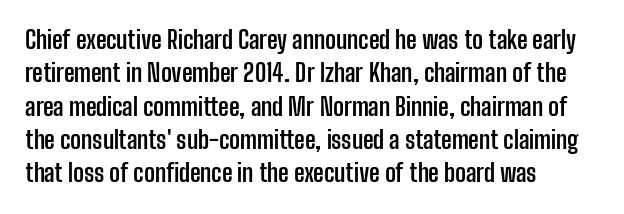
You can tell it's not italic because the verticals are truly vertical. Descender tails drop into unmarked territory. Baseline-to-baseline distance is the conventional proportion of letter height. Nobody touched the tracking dial on this one. Thick stems and heavy bowls — unmistakably bold. One-word summary of the alignment: left.
